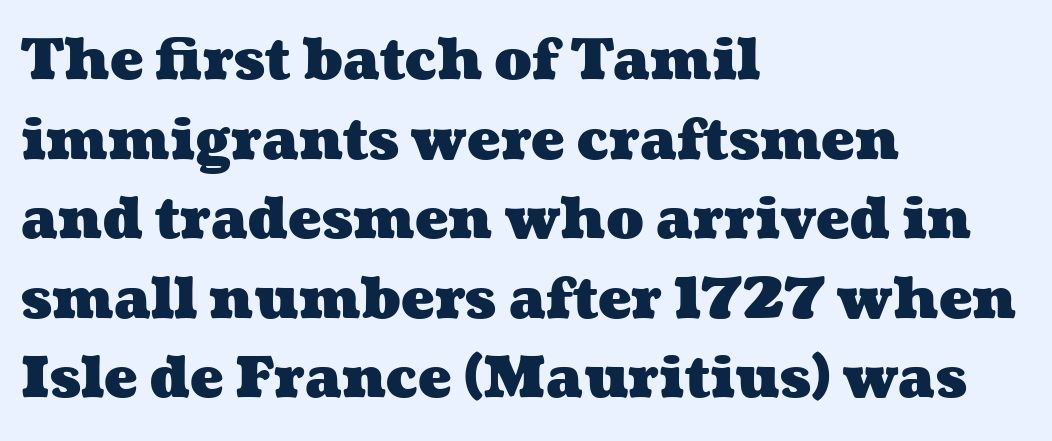
In terms of leading, this rendering sits right in the middle. The text block is weighted toward the left margin, trailing off unevenly rightward. Words float on clear page, feet unadorned. Letter spacing: default.
